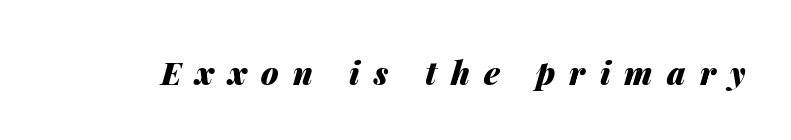
Q: Is the text bold? A: Yes.
Q: Is the text italic (slanted)? A: Yes, it leans right by about 14 degrees.
Q: Is the text underlined? A: No.
Q: Is the spacing between letters normal or unusually wide? A: Unusually wide.
Q: Width (condensed, normal, or wide)? A: Normal.
Q: Stroke contrast? A: Medium.
Q: x-height? A: Medium.
Q: Monospaced? A: No.
